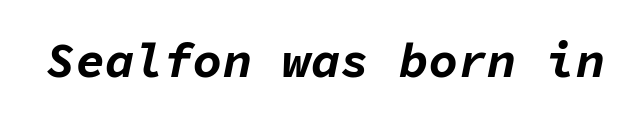
{"italic": "yes", "lean": "right", "slant_degrees": 11, "bold": "yes", "weight": "bold", "width": "normal", "stroke_contrast": "low", "x_height": "medium", "monospaced": "yes", "underline": "no", "letter_spacing": "normal", "letter_spacing_em": 0.0, "glyph_px": 49}
